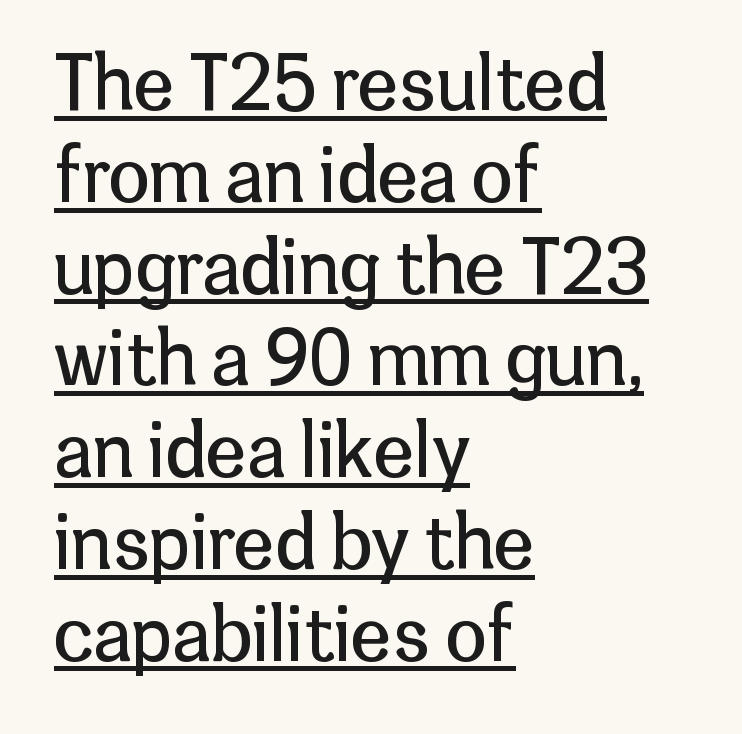
Q: Is the text bold? A: No.
Q: Is the text italic (slanted)? A: No, it is upright.
Q: Is the typeface a serif or a sans-serif typeface? A: Sans-serif.
Q: Is the text underlined? A: Yes.
Q: How is the paragraph aligned? A: Left-aligned.
Q: Is the spacing between letters normal or unusually wide? A: Normal.
Q: Width (condensed, normal, or wide)? A: Normal.
Q: Stroke contrast? A: Low.
Q: x-height? A: Medium.
Q: Monospaced? A: No.
